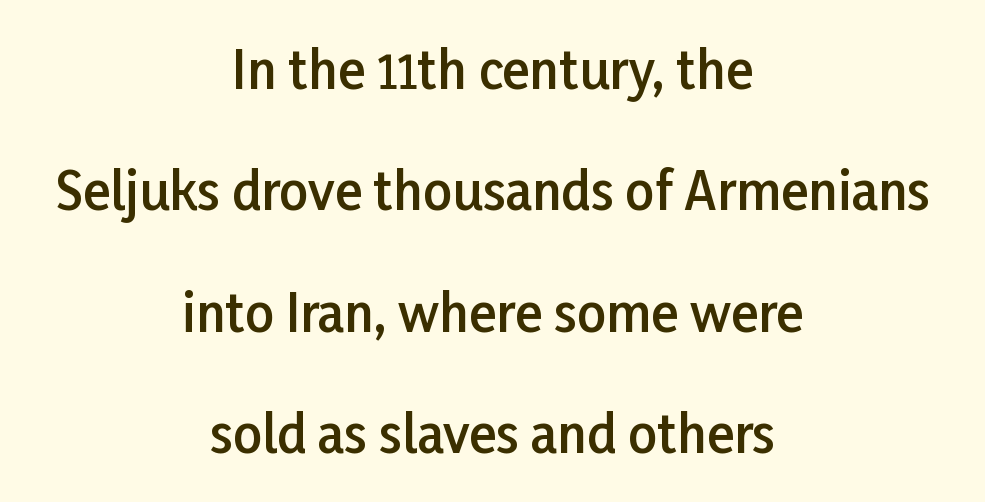
The image shows 51 px semibold sans-serif type, upright; set centered, loose line spacing (2.38x), normal letter spacing, not underlined; low stroke contrast and a medium x-height.
